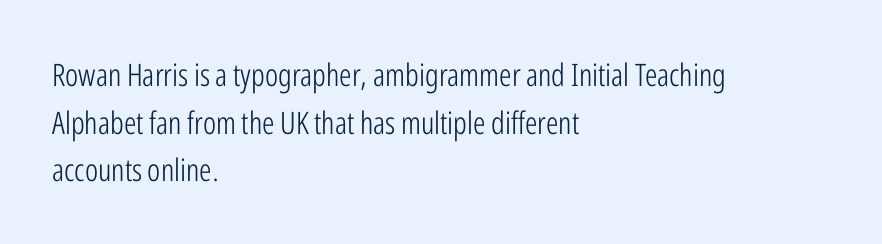
The image shows 31 px light, condensed sans-serif type, upright; set left-aligned, normal line spacing (1.54x), normal letter spacing, not underlined; low stroke contrast and a medium x-height.
